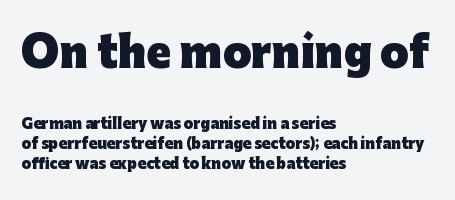
Words float on clear page, feet unadorned. The letters stand straight up with perfectly vertical stems. All the whitespace from short lines collects on the right. Nothing sits at the stroke ends, so this counts as sans-serif. Characters follow at the spacing the type designer built in. The letters are bold, with thick, heavy strokes.
